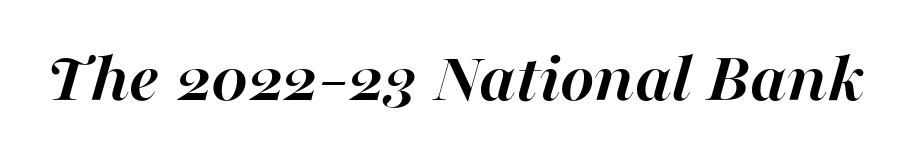
These lines are rendered in a variable-pitch font. This sample uses an oblique cut, with every glyph tilted off the vertical. Tracking value appears to be zero — textbook default spacing. Each row of text sits above clean, open space. The face used here has the dense, thick strokes of a bold.
